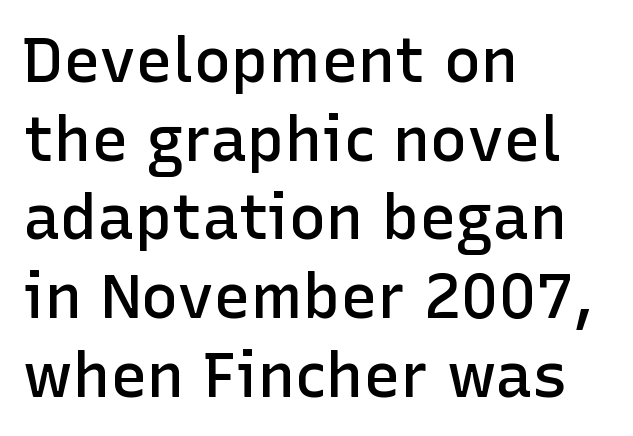
{"serif": "no", "italic": "no", "bold": "semi", "weight": "semibold", "width": "normal", "stroke_contrast": "low", "x_height": "medium", "monospaced": "no", "underline": "no", "align": "left", "line_spacing": "normal", "line_spacing_ratio": 1.27, "letter_spacing": "normal", "letter_spacing_em": 0.0, "glyph_px": 62}
